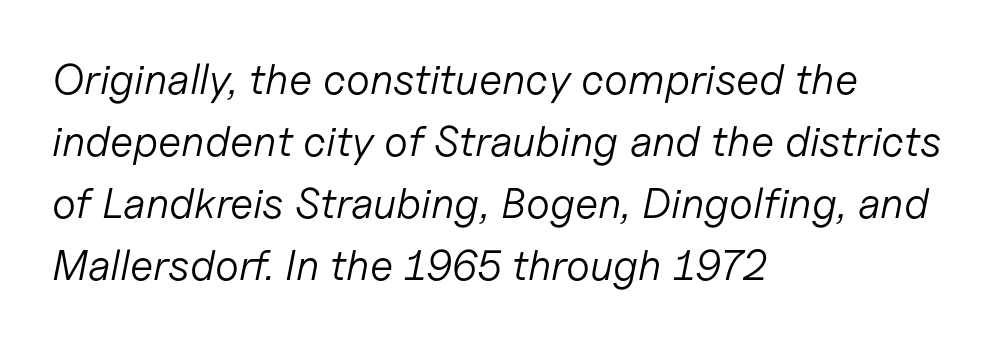
The image shows 43 px light type, italic (leaning right); set left-aligned, normal line spacing (1.44x), normal letter spacing, not underlined; low stroke contrast and a medium x-height.
